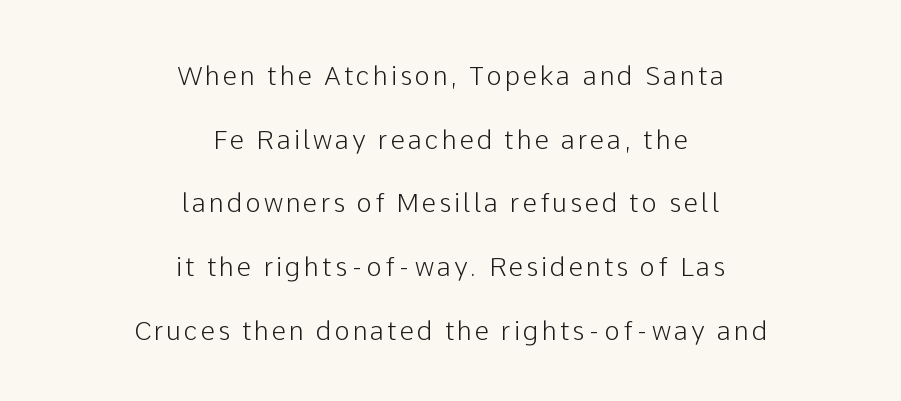
{"italic": "no", "underline": "no", "align": "center", "line_spacing": "loose", "line_spacing_ratio": 2.45, "glyph_px": 26}
